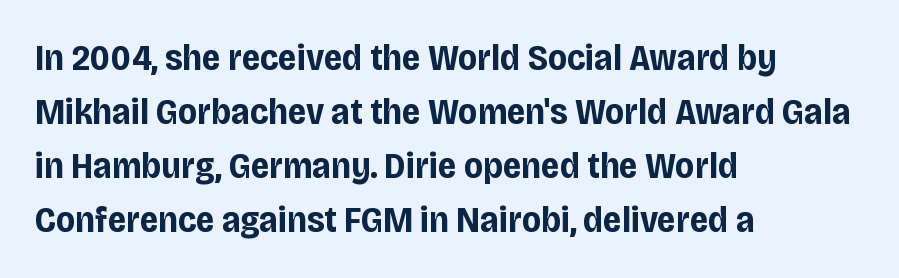
The space beneath each line is pristine and unruled. The rendering uses natural spacing where letterforms have individual widths. Students, observe: this is what conventionally led text looks like. Italic: no, the glyphs are upright roman.
